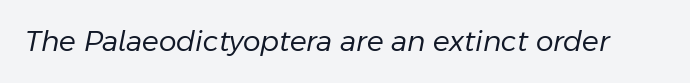
The image shows 28 px regular-weight type, italic (leaning right); set normal letter spacing, not underlined; low stroke contrast and a medium x-height.
